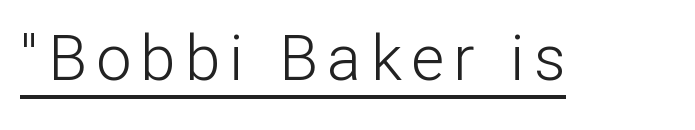
The image shows 63 px light sans-serif type, upright; set underlined; low stroke contrast and a medium x-height.
